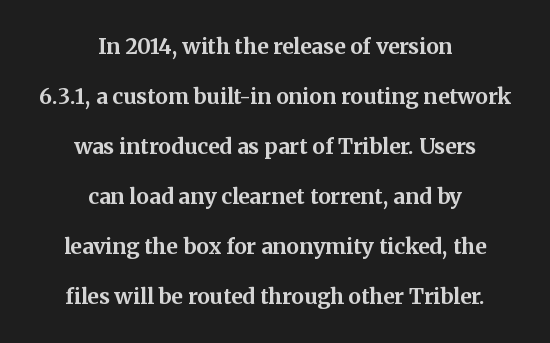
Q: Is the text bold? A: Yes.
Q: Is the text italic (slanted)? A: No, it is upright.
Q: Is the text underlined? A: No.
Q: How is the paragraph aligned? A: Centered.
Q: Is the spacing between letters normal or unusually wide? A: Normal.
Q: Is the spacing between lines tight, normal or loose? A: Loose.
